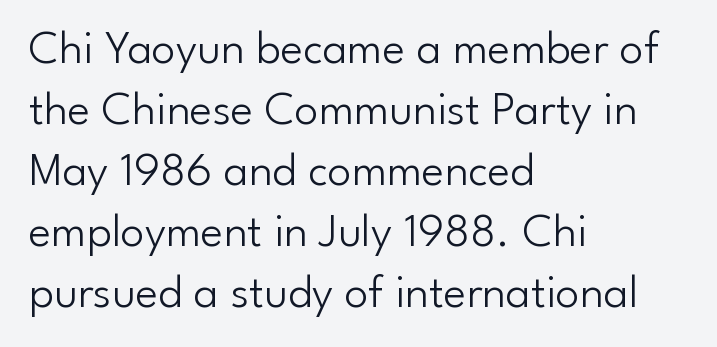
Q: Is the text bold? A: No.
Q: Is the text italic (slanted)? A: No, it is upright.
Q: Is the typeface a serif or a sans-serif typeface? A: Sans-serif.
Q: Is the text underlined? A: No.
Q: How is the paragraph aligned? A: Left-aligned.
Q: Is the spacing between letters normal or unusually wide? A: Normal.
Q: Is the spacing between lines tight, normal or loose? A: Normal.
Q: Width (condensed, normal, or wide)? A: Normal.
Q: Stroke contrast? A: Low.
Q: x-height? A: Small.
Q: Monospaced? A: No.
